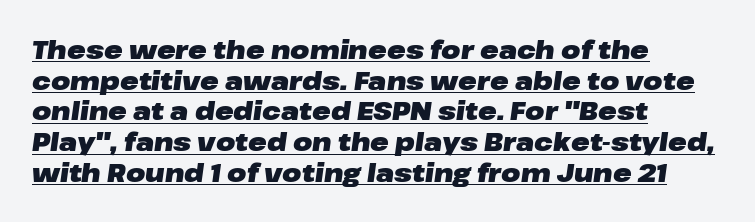
{"italic": "yes", "lean": "right", "slant_degrees": 8, "bold": "yes", "underline": "yes", "align": "left", "line_spacing_ratio": 1.23, "letter_spacing": "normal", "letter_spacing_em": 0.0, "glyph_px": 25}
